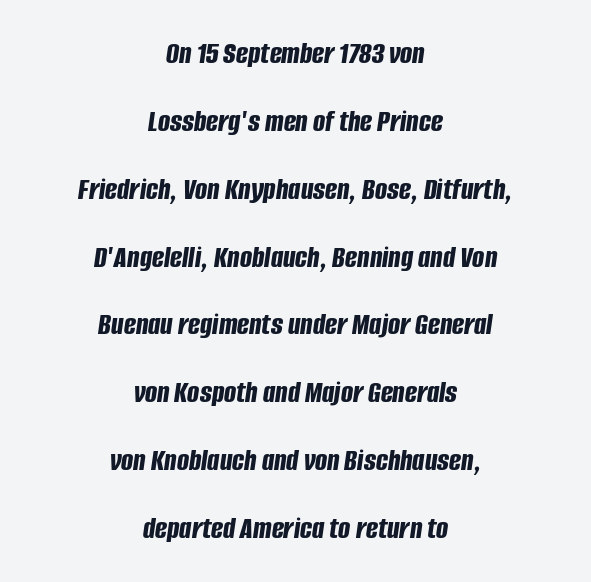
If you measured baseline to baseline, you'd find a long distance. The lines are quadded center. The horizontal fit of the characters is conventional and even. A typesetter would call this proportional, since set widths differ per character. Posture: slanted. Every letter is thick-stroked: bold, no question.
